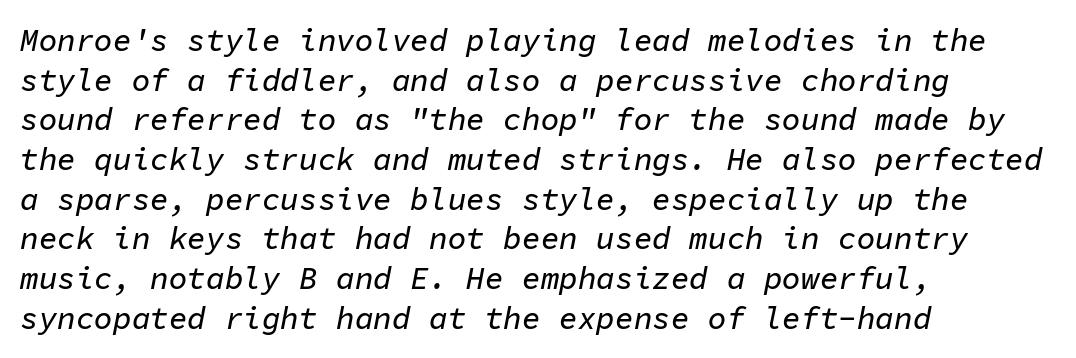
{"italic": "yes", "lean": "right", "slant_degrees": 11, "width": "normal", "stroke_contrast": "low", "x_height": "medium", "monospaced": "yes", "underline": "no", "align": "left", "line_spacing": "normal", "line_spacing_ratio": 1.28, "letter_spacing": "normal", "letter_spacing_em": 0.0, "glyph_px": 31}
